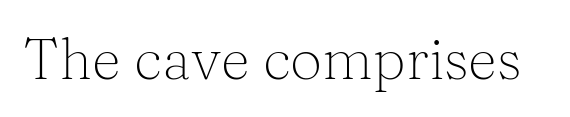
{"serif": "yes", "italic": "no", "bold": "no", "weight": "light", "width": "normal", "stroke_contrast": "medium", "x_height": "medium", "monospaced": "no", "underline": "no", "letter_spacing": "normal", "letter_spacing_em": 0.0, "glyph_px": 57}
